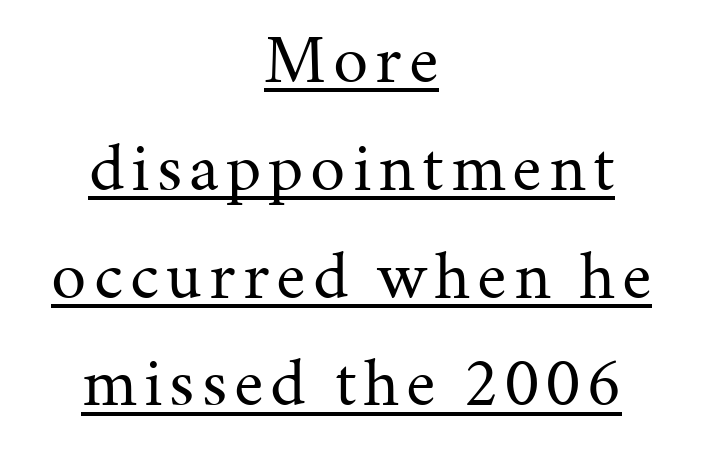
Horizontally, the lines are justified to the midpoint only. Does the leading feel generous? No, just average. You can tell from the footed stems that serif type was used. The lettering is marked with a stroke running underneath it. You could not count columns in this text — the font is proportionally spaced. This reads as an unemphasized weight, regular at the heaviest.
